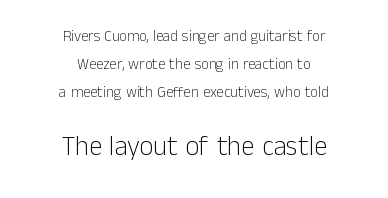
{"italic": "no", "bold": "no", "underline": "no", "align": "center", "line_spacing_ratio": 1.86, "letter_spacing": "normal", "letter_spacing_em": 0.0, "larger_block": "second", "size_ratio": 1.8, "glyph_px": 27}
